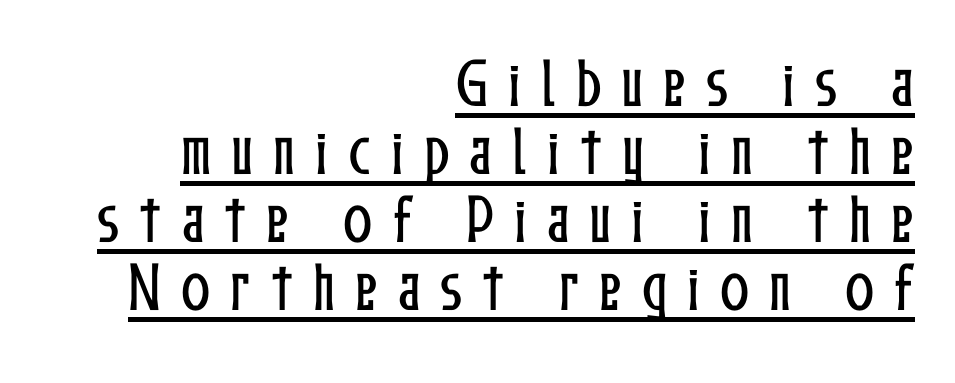
The image shows 54 px condensed type, upright; set right-aligned, normal line spacing (1.26x), unusually wide letter spacing (+0.37 em), underlined; low stroke contrast and a medium x-height.
